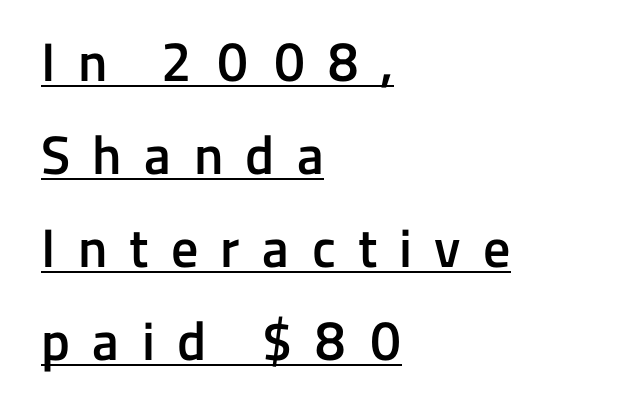
Q: Is the text bold? A: Semi-bold.
Q: Is the text italic (slanted)? A: No, it is upright.
Q: Is the typeface a serif or a sans-serif typeface? A: Sans-serif.
Q: Is the text underlined? A: Yes.
Q: How is the paragraph aligned? A: Left-aligned.
Q: Is the spacing between letters normal or unusually wide? A: Unusually wide.
Q: Width (condensed, normal, or wide)? A: Normal.
Q: Stroke contrast? A: Low.
Q: x-height? A: Medium.
Q: Monospaced? A: No.
